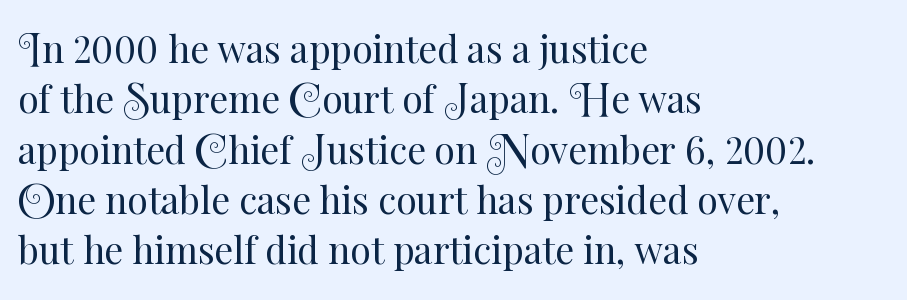
Q: Is the text bold? A: No.
Q: Is the text italic (slanted)? A: No, it is upright.
Q: Is the text underlined? A: No.
Q: How is the paragraph aligned? A: Left-aligned.
Q: Is the spacing between letters normal or unusually wide? A: Normal.
Q: Is the spacing between lines tight, normal or loose? A: Normal.
Q: Width (condensed, normal, or wide)? A: Normal.
Q: Stroke contrast? A: Medium.
Q: x-height? A: Small.
Q: Monospaced? A: No.
